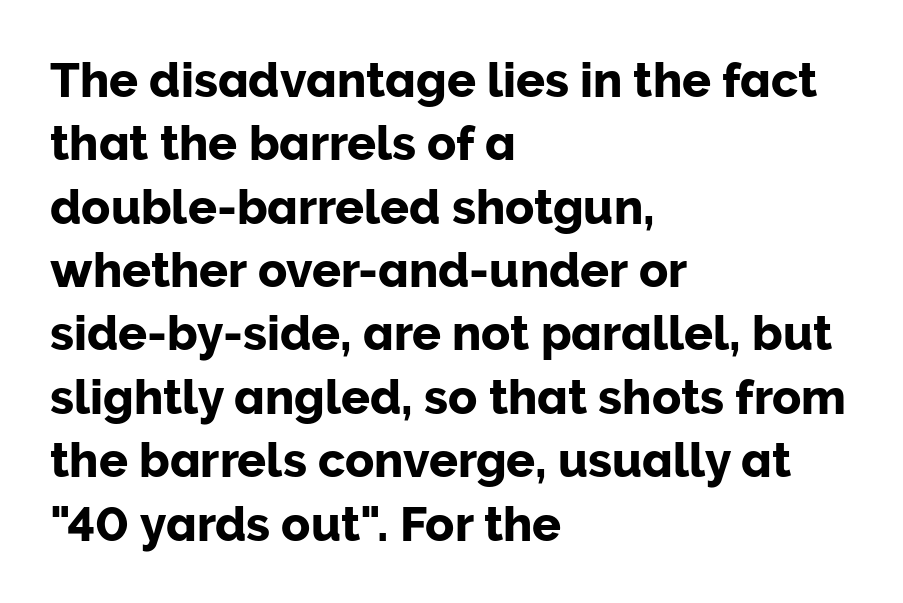
Q: Is the text italic (slanted)? A: No, it is upright.
Q: Is the typeface a serif or a sans-serif typeface? A: Sans-serif.
Q: Is the text underlined? A: No.
Q: How is the paragraph aligned? A: Left-aligned.
Q: Is the spacing between letters normal or unusually wide? A: Normal.
Q: Is the spacing between lines tight, normal or loose? A: Normal.
Q: Width (condensed, normal, or wide)? A: Normal.
Q: Stroke contrast? A: Low.
Q: x-height? A: Medium.
Q: Monospaced? A: No.
